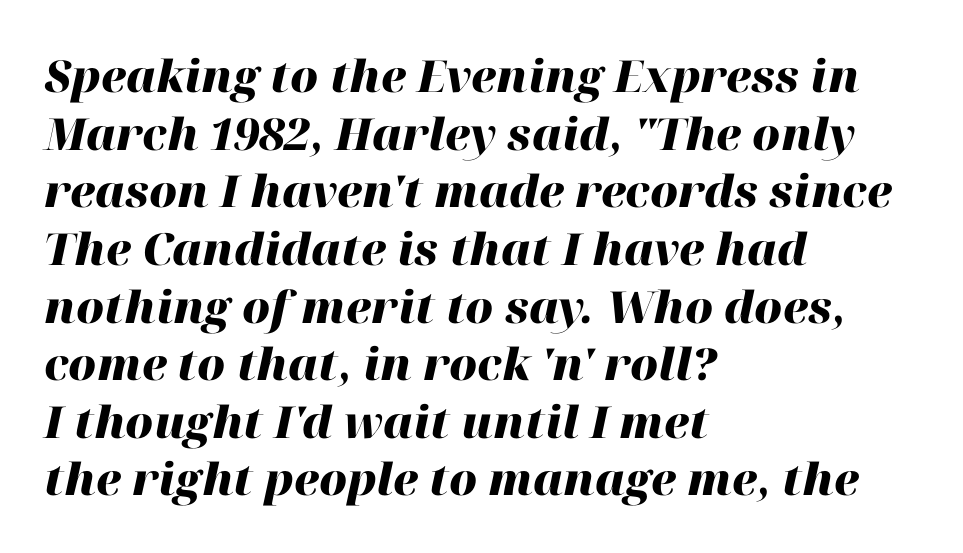
The image shows 44 px heavy type, italic (leaning right); set left-aligned, normal line spacing (1.31x), normal letter spacing, not underlined; high stroke contrast and a medium x-height.
